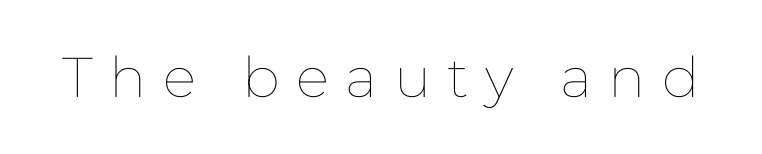
The gaps between neighbouring characters are conspicuously large. The letterforms sit at book weight or below. Underlining? Definitely not there. You could not count columns in this text — the font is proportionally spaced.
